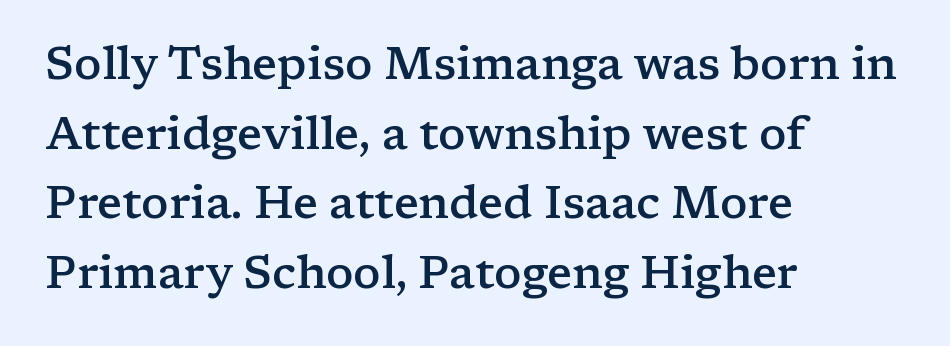
{"serif": "yes", "italic": "no", "bold": "semi", "weight": "semibold", "width": "wide", "stroke_contrast": "low", "x_height": "medium", "monospaced": "no", "underline": "no", "align": "left", "line_spacing": "normal", "line_spacing_ratio": 1.55, "letter_spacing": "normal", "letter_spacing_em": 0.0, "glyph_px": 45}
